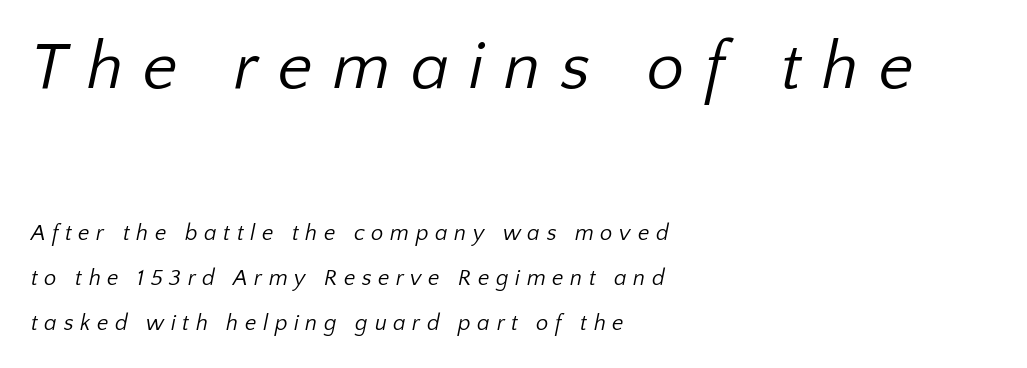
Unbolded letterforms with no extra heft. The passage shown begins with its larger block and ends with its smaller one. Looks like regular typesetting: each glyph gets only the width it needs. Words float on clear page, feet unadorned. The letters carry no serifs — their stems end cleanly without finishing strokes. Reading down the block, your eye returns to a fixed left position each line.
